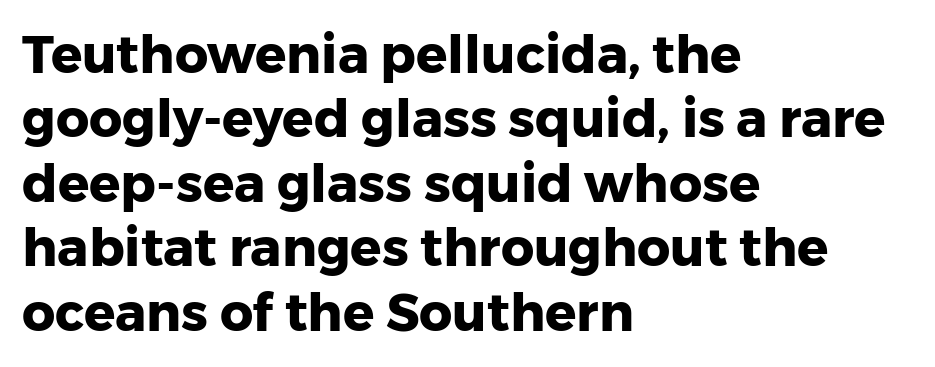
Q: Is the text bold? A: Yes.
Q: Is the text italic (slanted)? A: No, it is upright.
Q: Is the typeface a serif or a sans-serif typeface? A: Sans-serif.
Q: Is the text underlined? A: No.
Q: How is the paragraph aligned? A: Left-aligned.
Q: Is the spacing between letters normal or unusually wide? A: Normal.
Q: Width (condensed, normal, or wide)? A: Normal.
Q: Stroke contrast? A: Low.
Q: x-height? A: Medium.
Q: Monospaced? A: No.
